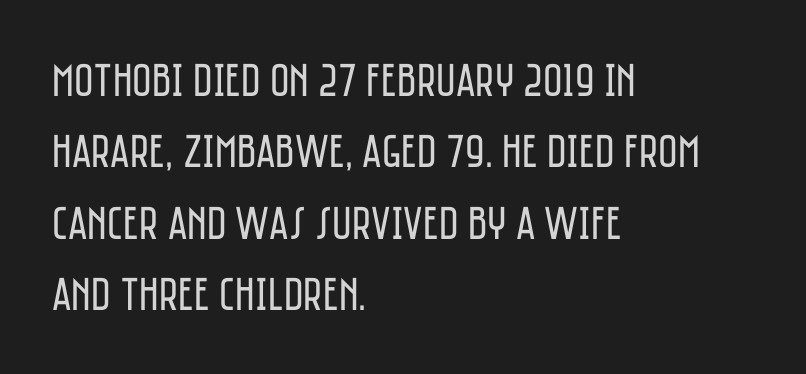
The image shows 47 px regular-weight, condensed sans-serif type, upright; set left-aligned, normal line spacing (1.52x), normal letter spacing, not underlined; low stroke contrast and a large x-height.
